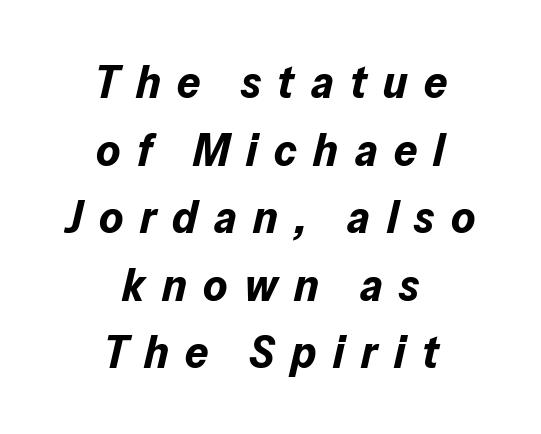
The image shows 46 px bold type, italic (leaning right); set centered, normal line spacing (1.47x), unusually wide letter spacing (+0.36 em), not underlined; low stroke contrast and a medium x-height.
